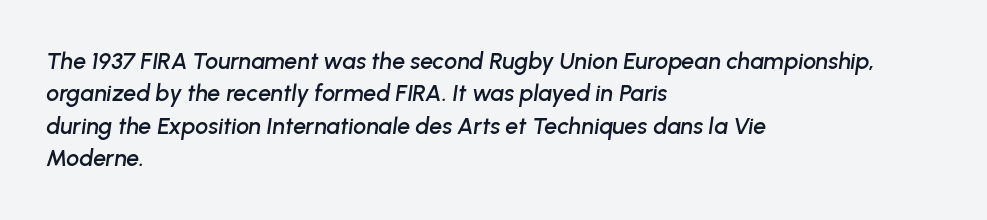
{"italic": "yes", "lean": "right", "slant_degrees": 8, "underline": "no", "align": "left", "line_spacing": "normal", "line_spacing_ratio": 1.41, "letter_spacing": "normal", "letter_spacing_em": 0.0, "glyph_px": 23}
